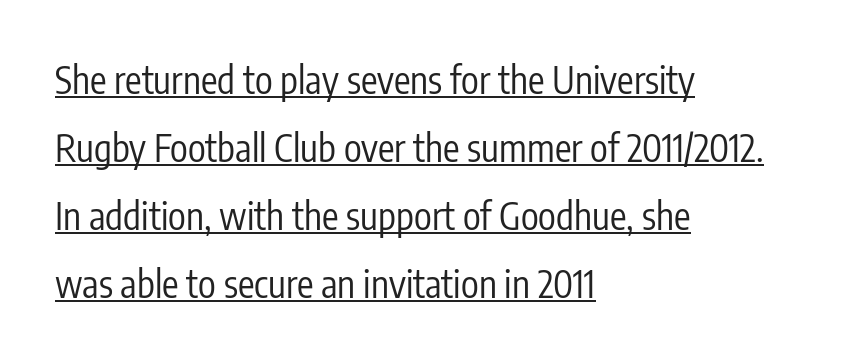
The image shows 37 px regular-weight, condensed sans-serif type, upright; set left-aligned, line spacing 1.84x, normal letter spacing, underlined; low stroke contrast and a medium x-height.
